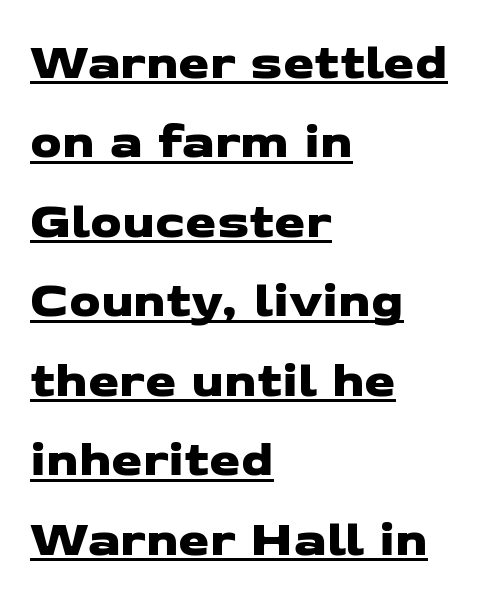
Whoever set this chose a conventional vertical rhythm. No extra tracking has been applied to these lines. This sample has the flowing, uneven cadence of proportional lettering. In CSS terms this would be text-align: left.
